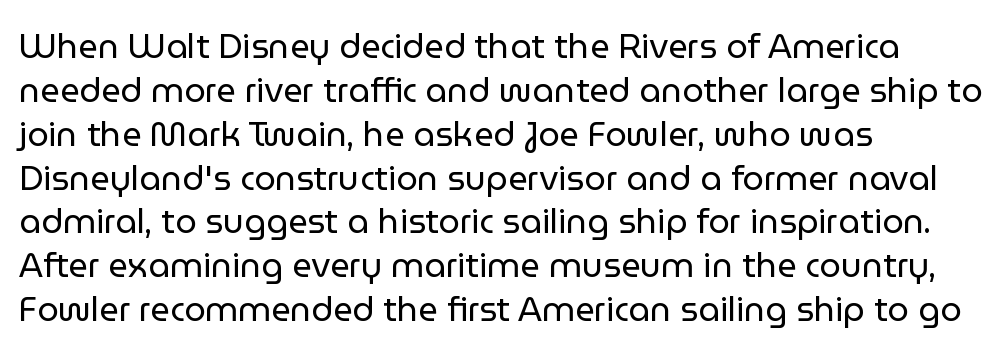
The image shows 34 px regular-weight sans-serif type, upright; set left-aligned, normal line spacing (1.29x), normal letter spacing, not underlined; low stroke contrast and a medium x-height.
